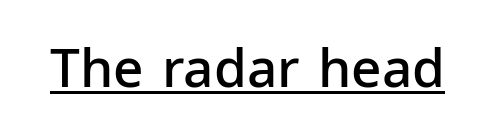
The image shows 53 px semibold sans-serif type, upright; set normal letter spacing, underlined; low stroke contrast and a medium x-height.
